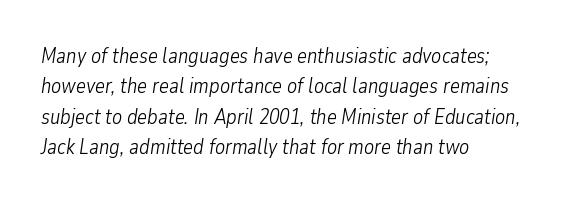
This rendering leaves character spacing at its baseline value. Weight class: somewhere from thin through regular. Any mark beneath the type? The region is blank. Line beginnings align vertically; line endings do not. Tall strokes in this sample are angled rather than plumb. These lines sit exactly where default settings would place them.
